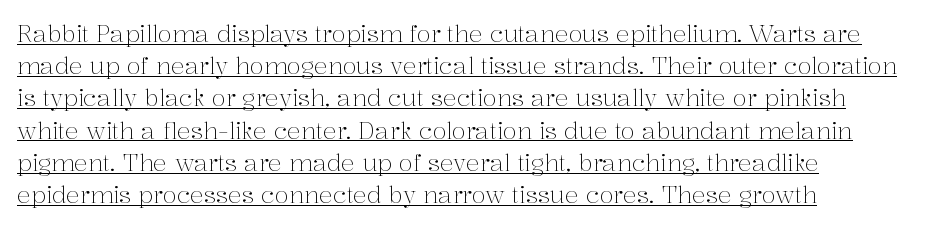
The image shows 23 px text type, upright; set left-aligned, normal line spacing (1.4x), normal letter spacing, underlined.
